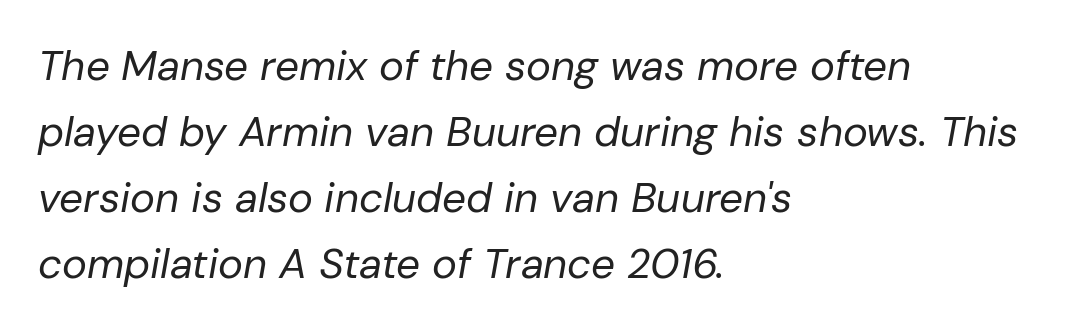
Glance below the letters and you will spot only blank space. There is no visible air inserted between adjacent glyphs. Line starts are locked; line ends wander. The font sits on the lighter half of the weight spectrum, regular included. In terms of posture, this sample is oblique.
